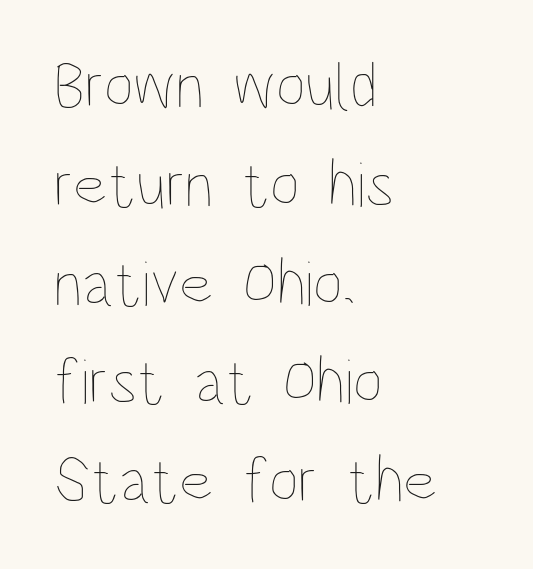
The image shows 65 px thin, condensed type, upright; set left-aligned, normal line spacing (1.52x), normal letter spacing, not underlined; low stroke contrast and a large x-height.
